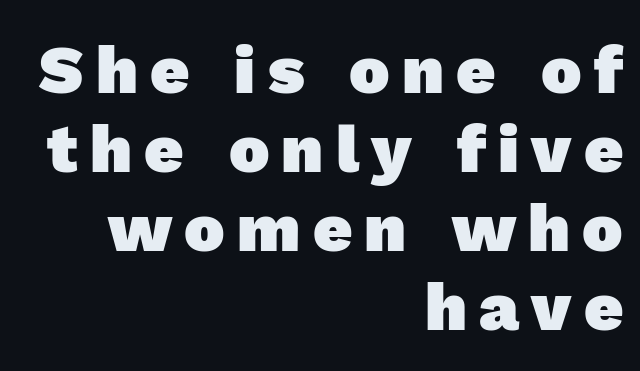
{"serif": "no", "bold": "yes", "weight": "heavy", "width": "normal", "x_height": "medium", "monospaced": "no", "underline": "no", "align": "right", "line_spacing_ratio": 1.16, "glyph_px": 68}
